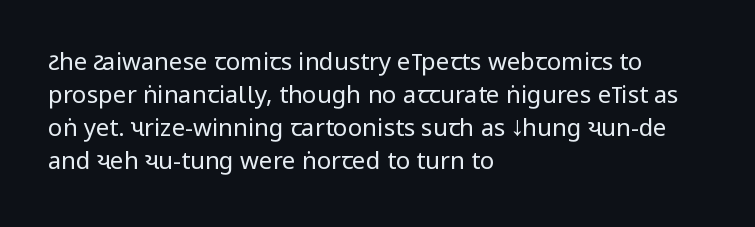
{"italic": "no", "bold": "no", "underline": "no", "align": "left", "line_spacing": "normal", "line_spacing_ratio": 1.37, "letter_spacing": "normal", "letter_spacing_em": 0.0, "glyph_px": 24}
